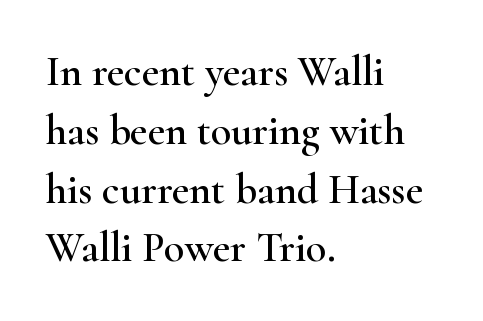
The horizontal fit of the characters is conventional and even. The passage shown is not underscored anywhere. Which margin do the lines hug? The left one — the right edge is uneven. Summary of vertical rhythm: regular, with standard interline spacing. A typesetter would call this proportional, since set widths differ per character. The characters display serif detailing at their extremities.
